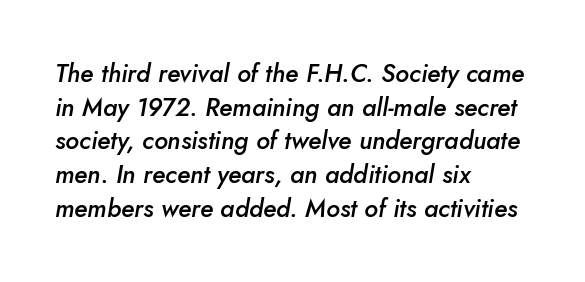
The image shows 25 px text type, italic (leaning right); set left-aligned, normal line spacing (1.35x), normal letter spacing, not underlined.
